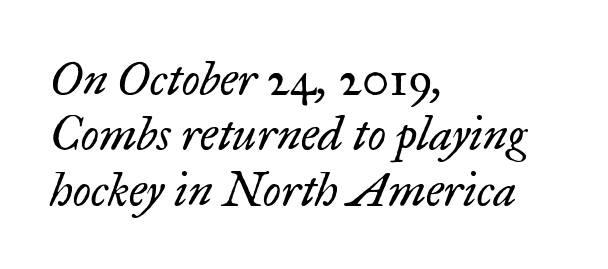
The image shows 47 px regular-weight serif type, italic (leaning right); set left-aligned, line spacing 1.18x, normal letter spacing, not underlined; low stroke contrast and a small x-height.
